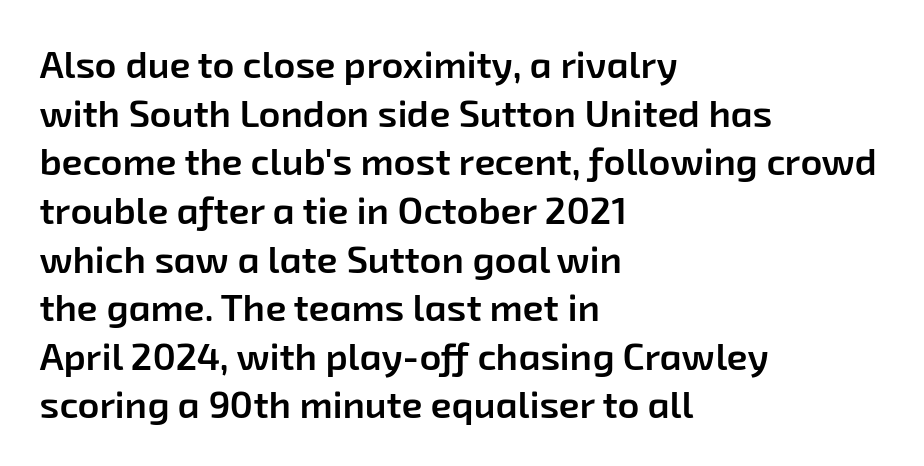
The space beneath each line is pristine and unruled. If you drew a ruler down the left edge, every line would touch it. Honestly, the letter spacing is just normal — you wouldn't notice it. Note the varied advance widths — an 'i' is clearly narrower than an 'm'. Stroke thickness is moderately raised; the sample reads as semibold.
